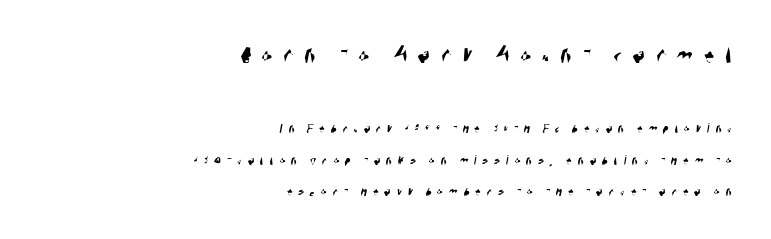
Q: Is the text underlined? A: No.
Q: How is the paragraph aligned? A: Right-aligned.
Q: Is the spacing between letters normal or unusually wide? A: Unusually wide.
Q: Is the spacing between lines tight, normal or loose? A: Loose.
Q: Which block of text is set in a larger size, the first (top) or the second (bottom)? A: The first (top) one.
